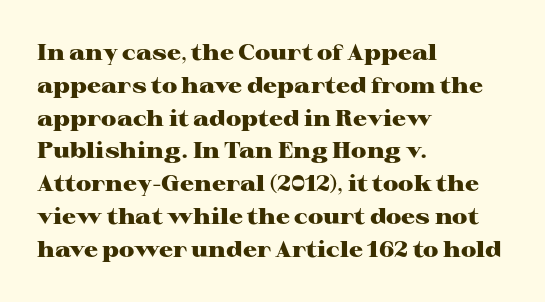
Q: Is the text bold? A: Yes.
Q: Is the text italic (slanted)? A: No, it is upright.
Q: Is the text underlined? A: No.
Q: How is the paragraph aligned? A: Left-aligned.
Q: Is the spacing between letters normal or unusually wide? A: Normal.
Q: Is the spacing between lines tight, normal or loose? A: Normal.
